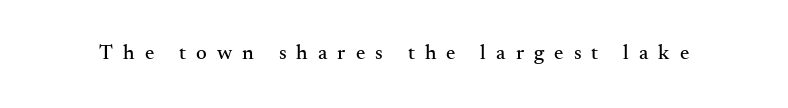
The image shows 21 px text type, upright; set unusually wide letter spacing (+0.48 em), not underlined.
